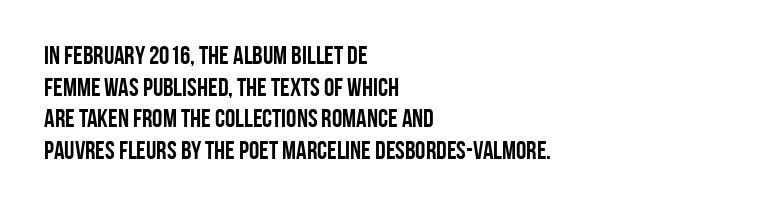
{"italic": "no", "bold": "yes", "underline": "no", "align": "left", "line_spacing_ratio": 1.22, "letter_spacing": "normal", "letter_spacing_em": 0.0, "glyph_px": 26}
